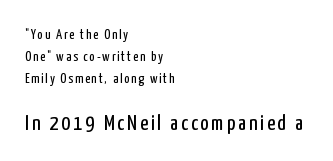
{"italic": "no", "bold": "no", "underline": "no", "align": "left", "line_spacing": "normal", "line_spacing_ratio": 1.56, "larger_block": "second", "size_ratio": 1.57, "glyph_px": 22}
